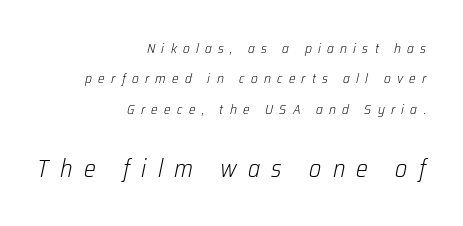
Short and long lines alike share a common ending point at right. Short note: letters widely spaced. Whoever set this chose breathing room over compactness in the vertical rhythm. You can tell it's italic because the verticals aren't actually vertical. Anything drawn beneath the words? Only blank space. These glyphs show unthickened strokes, regular width or finer.
